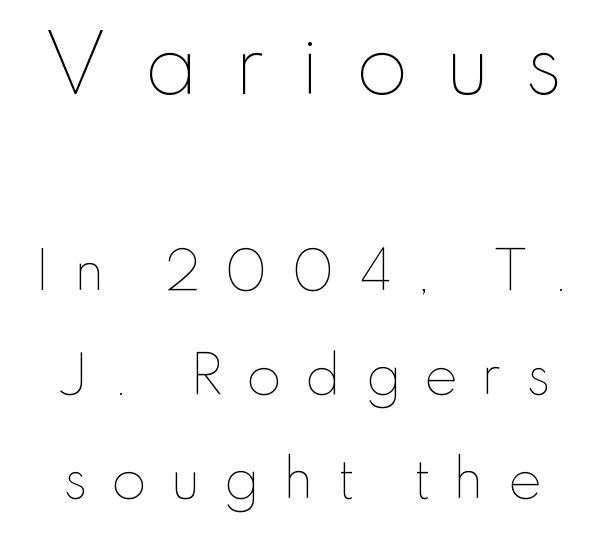
Between these two stacked blocks, the higher one wins on size. Is this a fixed-width face? No — the glyphs have proportional, varying widths. Rows of type keep a wide berth in the vertical direction. These glyphs show unthickened strokes, regular width or finer. Every stem runs plumb, perpendicular to the baseline. The letterforms stand isolated, each surrounded by extra space.
